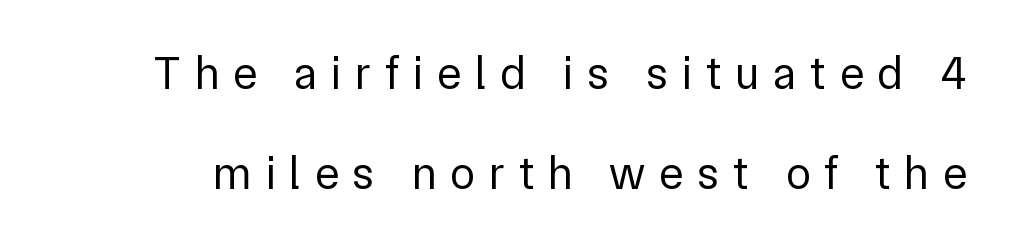
The image shows 46 px regular-weight sans-serif type, upright; set loose line spacing (2.17x), unusually wide letter spacing (+0.3 em), not underlined; low stroke contrast and a medium x-height.
